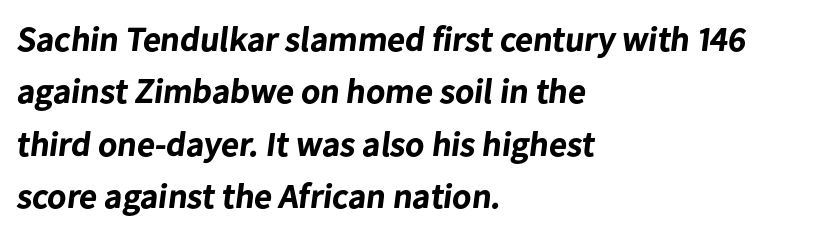
{"serif": "no", "bold": "yes", "weight": "bold", "width": "normal", "stroke_contrast": "low", "x_height": "medium", "monospaced": "no", "underline": "no", "align": "left", "line_spacing": "normal", "line_spacing_ratio": 1.5, "letter_spacing": "normal", "letter_spacing_em": 0.0, "glyph_px": 35}
